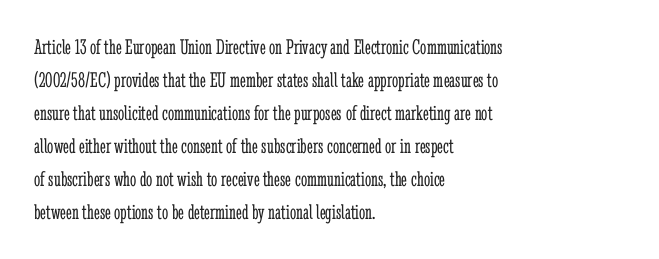
In terms of leading, this rendering sits right in the middle. Quick note: not italic, upright. Stems here are at most as thick as an everyday book face. Letter spacing: default.
